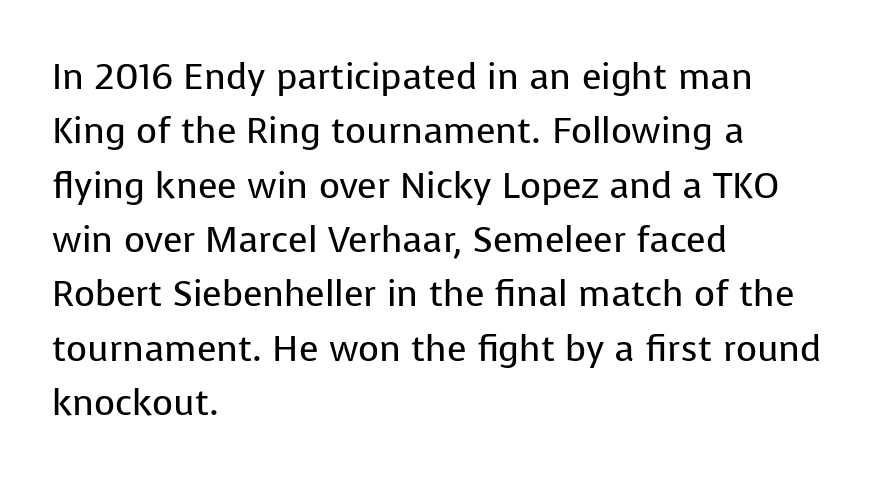
Decoration check: the copy has no underline. Quick note: interline space is typical. Spacing verdict: proportional, widths tailored to each character. Is there any slant? The stems are plumb. Stems and bowls with no extra thickness — not bold.
